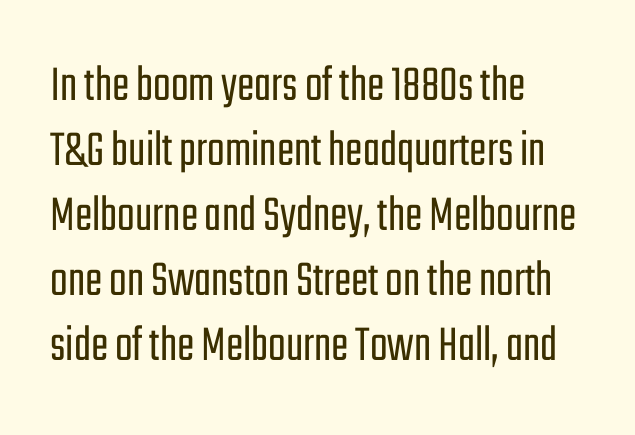
Q: Is the text bold? A: No.
Q: Is the text italic (slanted)? A: No, it is upright.
Q: Is the typeface a serif or a sans-serif typeface? A: Sans-serif.
Q: Is the text underlined? A: No.
Q: How is the paragraph aligned? A: Left-aligned.
Q: Is the spacing between letters normal or unusually wide? A: Normal.
Q: Is the spacing between lines tight, normal or loose? A: Normal.
Q: Width (condensed, normal, or wide)? A: Condensed.
Q: Stroke contrast? A: Low.
Q: x-height? A: Medium.
Q: Monospaced? A: No.
